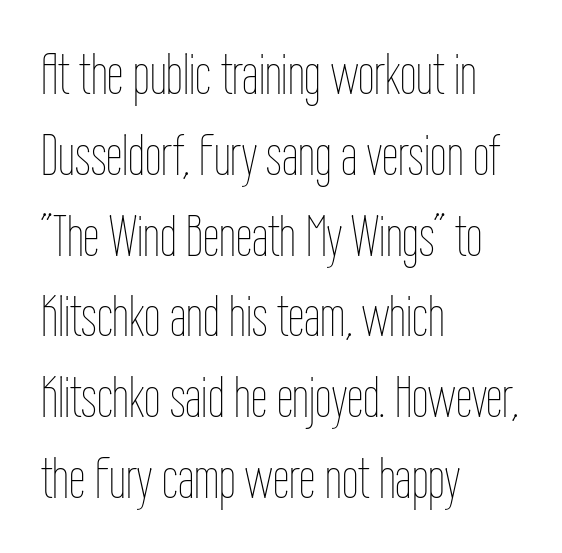
The image shows 59 px thin, condensed type, upright; set left-aligned, normal line spacing (1.37x), normal letter spacing, not underlined; low stroke contrast and a medium x-height.
